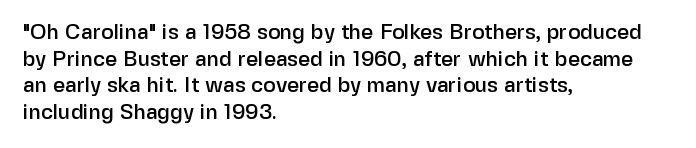
Successive baselines arrive at the customary interval. The space directly below the letters is spotless. The face used here is rendered with its standard letterfit. The rendering anchors every line to the left-hand side.
